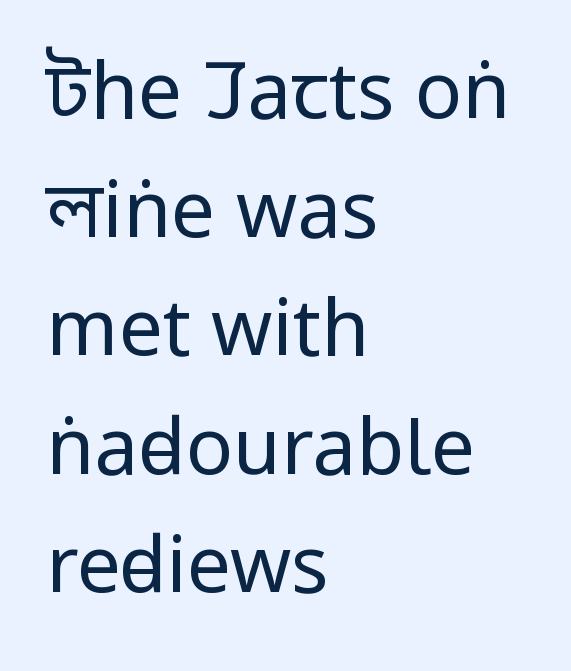
{"serif": "no", "italic": "no", "bold": "no", "weight": "regular", "width": "condensed", "stroke_contrast": "low", "x_height": "large", "monospaced": "no", "underline": "no", "align": "left", "line_spacing": "normal", "line_spacing_ratio": 1.52, "letter_spacing": "normal", "letter_spacing_em": 0.0, "glyph_px": 78}
